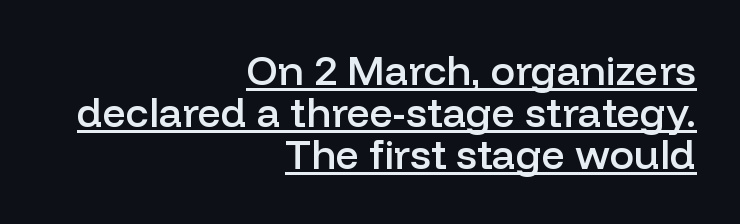
Q: Is the text bold? A: Semi-bold.
Q: Is the text italic (slanted)? A: No, it is upright.
Q: Is the typeface a serif or a sans-serif typeface? A: Sans-serif.
Q: Is the text underlined? A: Yes.
Q: How is the paragraph aligned? A: Right-aligned.
Q: Is the spacing between letters normal or unusually wide? A: Normal.
Q: Is the spacing between lines tight, normal or loose? A: Tight.
Q: Width (condensed, normal, or wide)? A: Normal.
Q: Stroke contrast? A: Low.
Q: x-height? A: Medium.
Q: Monospaced? A: No.
